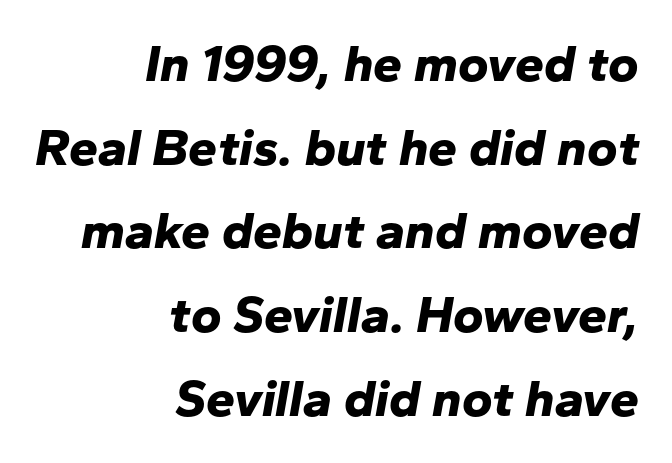
{"italic": "yes", "lean": "right", "slant_degrees": 10, "bold": "yes", "weight": "bold", "width": "normal", "stroke_contrast": "low", "x_height": "medium", "monospaced": "no", "underline": "no", "align": "right", "line_spacing": "normal", "line_spacing_ratio": 1.61, "letter_spacing": "normal", "letter_spacing_em": 0.0, "glyph_px": 52}
